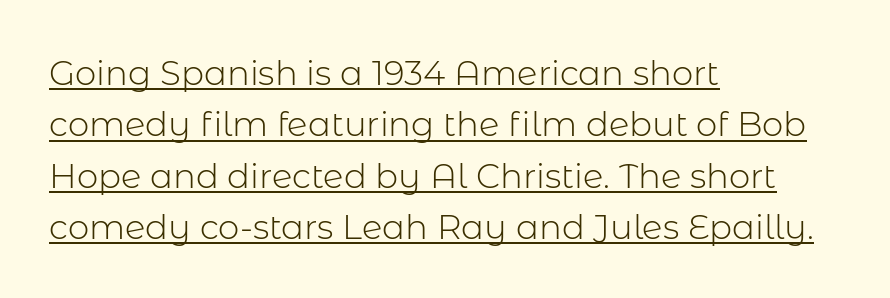
The image shows 34 px light sans-serif type, upright; set left-aligned, normal line spacing (1.51x), normal letter spacing, underlined; low stroke contrast and a medium x-height.
